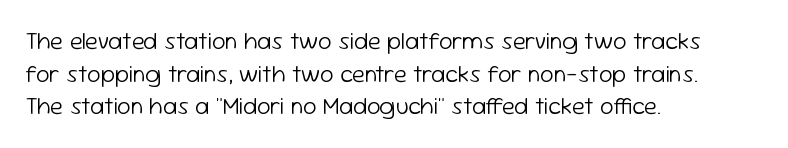
{"italic": "no", "bold": "no", "underline": "no", "align": "left", "line_spacing": "normal", "line_spacing_ratio": 1.36, "letter_spacing": "normal", "letter_spacing_em": 0.0, "glyph_px": 24}
